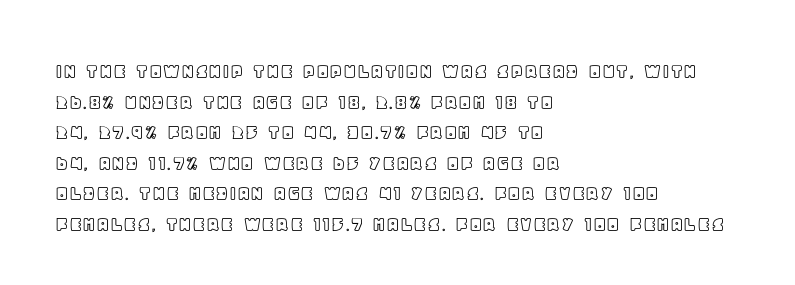
Q: Is the text italic (slanted)? A: No, it is upright.
Q: Is the text underlined? A: No.
Q: How is the paragraph aligned? A: Left-aligned.
Q: Is the spacing between letters normal or unusually wide? A: Normal.
Q: Is the spacing between lines tight, normal or loose? A: Normal.
